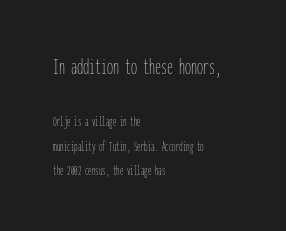
The image shows 24 px text type, upright; set left-aligned, line spacing 1.72x, normal letter spacing, not underlined; the first (top) block is 1.71x larger.
